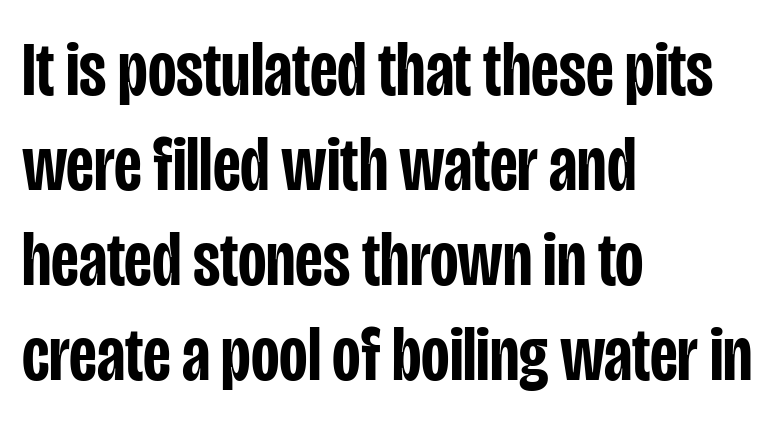
{"serif": "no", "italic": "no", "bold": "semi", "weight": "semibold", "width": "condensed", "stroke_contrast": "low", "x_height": "large", "monospaced": "no", "underline": "no", "align": "left", "line_spacing_ratio": 1.22, "letter_spacing": "normal", "letter_spacing_em": 0.0, "glyph_px": 78}
